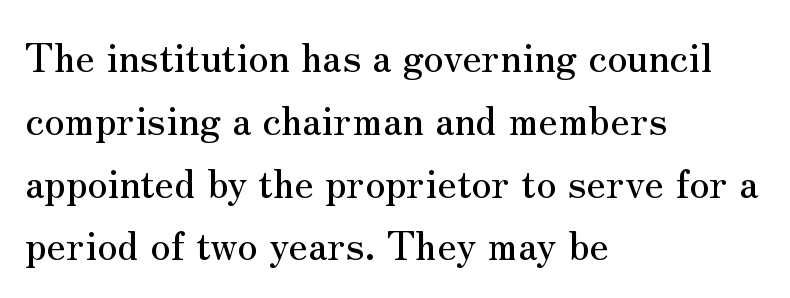
Q: Is the text italic (slanted)? A: No, it is upright.
Q: Is the typeface a serif or a sans-serif typeface? A: Serif.
Q: Is the text underlined? A: No.
Q: How is the paragraph aligned? A: Left-aligned.
Q: Is the spacing between letters normal or unusually wide? A: Normal.
Q: Is the spacing between lines tight, normal or loose? A: Normal.
Q: Width (condensed, normal, or wide)? A: Normal.
Q: Stroke contrast? A: Medium.
Q: x-height? A: Small.
Q: Monospaced? A: No.
